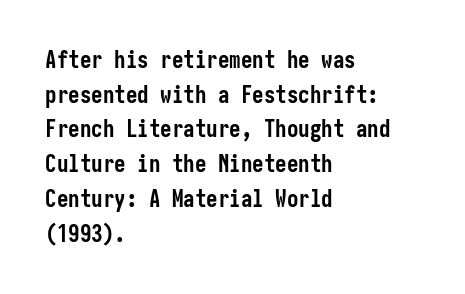
Every stem runs plumb, perpendicular to the baseline. The typesetting leans heavy: a genuine bold. Anything drawn beneath the words? Only blank space. The paragraph shown leans on its left margin. In terms of letterspacing, this is plain default setting. The space between consecutive lines is moderate.
